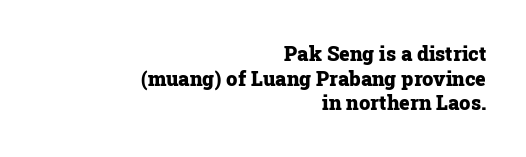
Casual observation: everything's shoved over to the right. These lines keep a tight, regular rhythm from letter to letter. These lines were composed using upright roman letters. The passage shown is not underscored anywhere.
